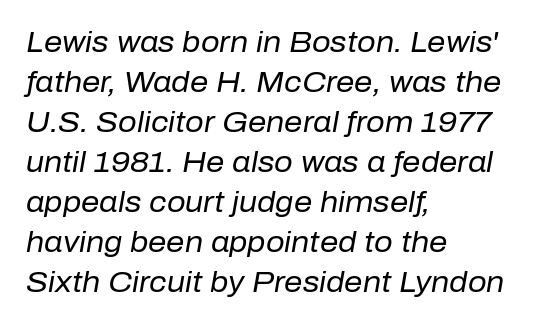
The image shows 29 px regular-weight type, italic (leaning right); set left-aligned, normal line spacing (1.38x), normal letter spacing, not underlined; low stroke contrast and a medium x-height.
